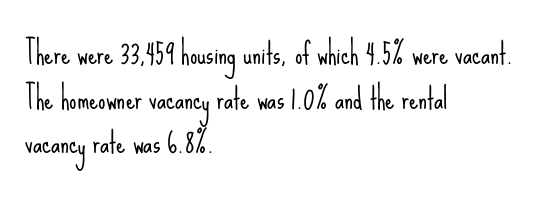
The image shows 29 px light, condensed sans-serif type, upright; set left-aligned, normal line spacing (1.54x), normal letter spacing, not underlined; low stroke contrast and a small x-height.
